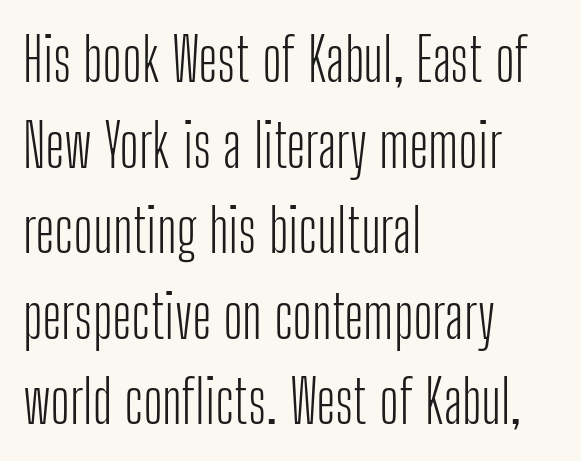
Q: Is the text bold? A: No.
Q: Is the text italic (slanted)? A: No, it is upright.
Q: Is the typeface a serif or a sans-serif typeface? A: Sans-serif.
Q: Is the text underlined? A: No.
Q: How is the paragraph aligned? A: Left-aligned.
Q: Is the spacing between letters normal or unusually wide? A: Normal.
Q: Is the spacing between lines tight, normal or loose? A: Normal.
Q: Width (condensed, normal, or wide)? A: Condensed.
Q: Stroke contrast? A: Low.
Q: x-height? A: Medium.
Q: Monospaced? A: No.
